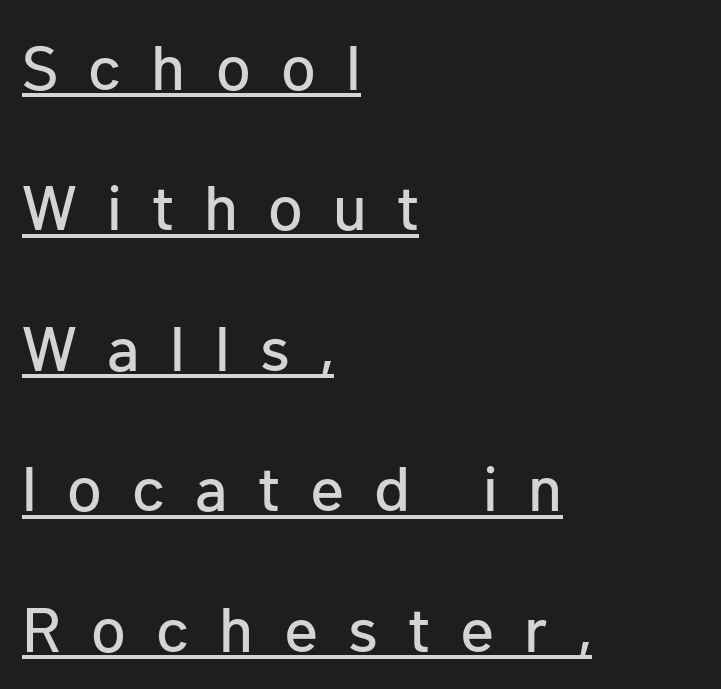
Q: Is the text italic (slanted)? A: No, it is upright.
Q: Is the typeface a serif or a sans-serif typeface? A: Sans-serif.
Q: Is the text underlined? A: Yes.
Q: How is the paragraph aligned? A: Left-aligned.
Q: Is the spacing between letters normal or unusually wide? A: Unusually wide.
Q: Is the spacing between lines tight, normal or loose? A: Loose.
Q: Width (condensed, normal, or wide)? A: Normal.
Q: Stroke contrast? A: Low.
Q: x-height? A: Medium.
Q: Monospaced? A: No.
